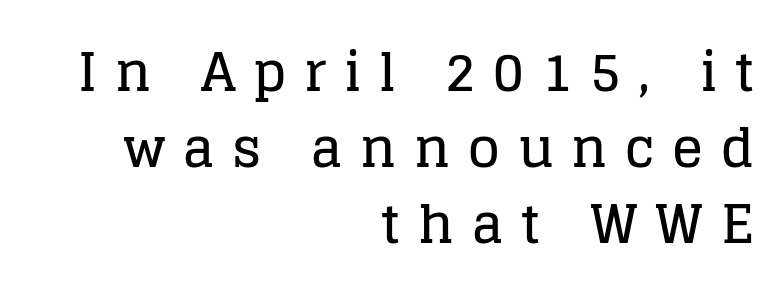
Q: Is the text italic (slanted)? A: No, it is upright.
Q: Is the typeface a serif or a sans-serif typeface? A: Serif.
Q: Is the text underlined? A: No.
Q: How is the paragraph aligned? A: Right-aligned.
Q: Is the spacing between letters normal or unusually wide? A: Unusually wide.
Q: Is the spacing between lines tight, normal or loose? A: Normal.
Q: Width (condensed, normal, or wide)? A: Normal.
Q: Stroke contrast? A: Low.
Q: x-height? A: Large.
Q: Monospaced? A: No.
